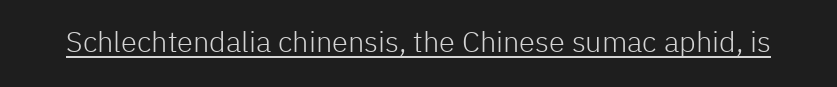
The image shows 29 px light sans-serif type, upright; set normal letter spacing, underlined; low stroke contrast and a medium x-height.
